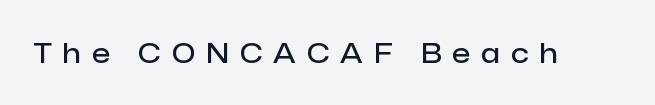
{"italic": "no", "bold": "semi", "underline": "no", "letter_spacing": "wide", "letter_spacing_em": 0.42, "glyph_px": 27}
